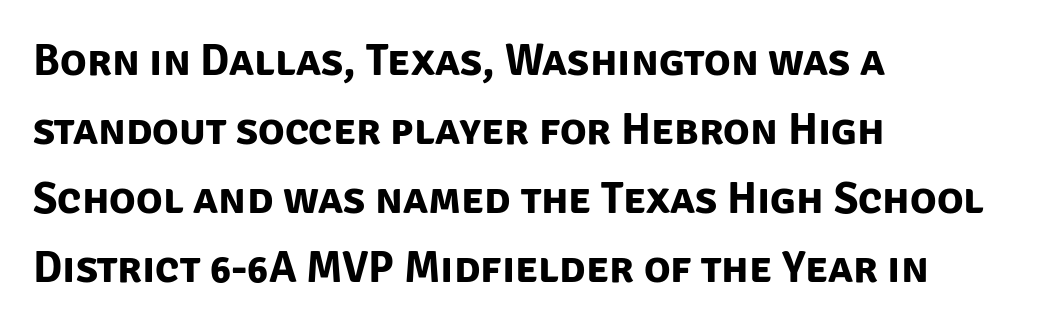
Q: Is the text bold? A: Yes.
Q: Is the typeface a serif or a sans-serif typeface? A: Sans-serif.
Q: Is the text underlined? A: No.
Q: How is the paragraph aligned? A: Left-aligned.
Q: Is the spacing between letters normal or unusually wide? A: Normal.
Q: Is the spacing between lines tight, normal or loose? A: Normal.
Q: Width (condensed, normal, or wide)? A: Normal.
Q: Stroke contrast? A: Low.
Q: x-height? A: Large.
Q: Monospaced? A: No.
